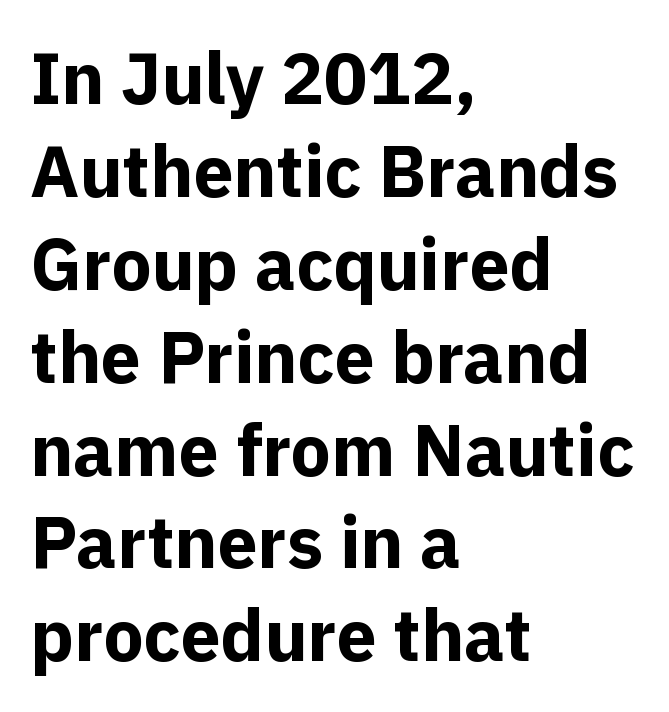
Rendered with straight, roman letterforms. Horizontally, the lines are justified to the leading edge only. How heavy is the stroke? Heavy — this is a bold. The area under the type is left untouched. Students, observe: this is what conventionally led text looks like.
